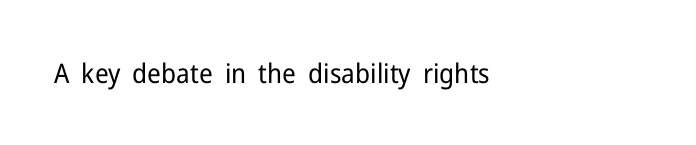
Ordinary non-slanted type is in use. Tracking here is standard; glyphs follow each other at the usual distance. Plain, unruled lines of type. A student would call this left alignment; a typographer would say flush left, rag right. No heavy texture on the line: the type isn't bold.
